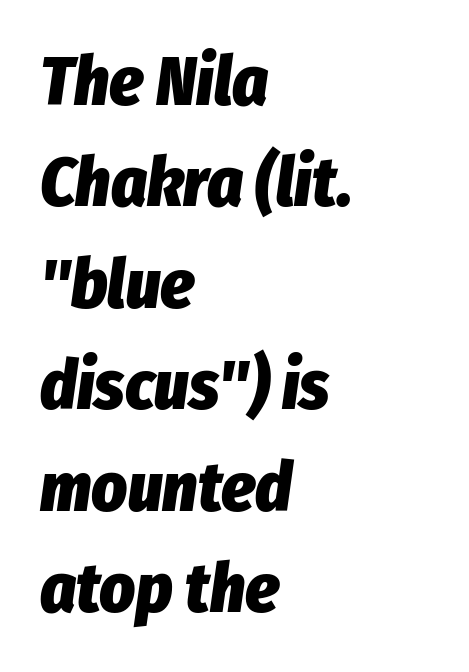
Decoration check: the copy has no underline. Spacing verdict: proportional, widths tailored to each character. This is oblique type, the kind used for emphasis or titles. A full-strength bold gives these letters their thick strokes.
